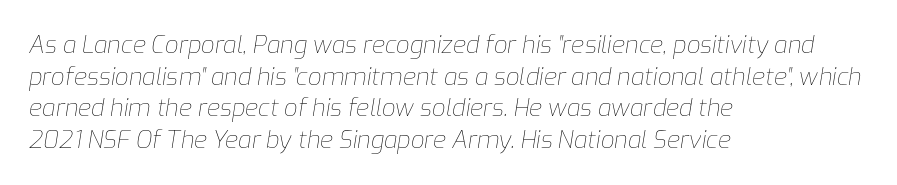
Compared with typical body copy, the letter spacing here is the same. Vertical spacing — default. The font's italic variant was chosen for this text. The space beneath each line is pristine and unruled.
